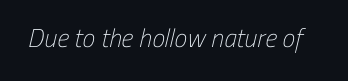
Q: Is the text bold? A: No.
Q: Is the text underlined? A: No.
Q: Is the spacing between letters normal or unusually wide? A: Normal.
